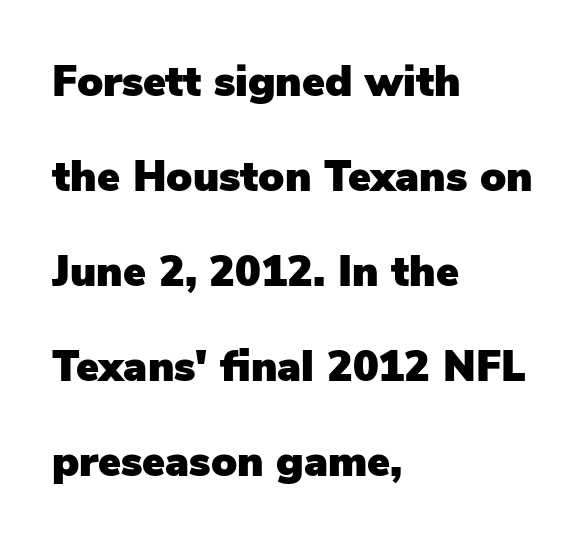
Q: Is the text italic (slanted)? A: No, it is upright.
Q: Is the typeface a serif or a sans-serif typeface? A: Sans-serif.
Q: Is the text underlined? A: No.
Q: How is the paragraph aligned? A: Left-aligned.
Q: Is the spacing between letters normal or unusually wide? A: Normal.
Q: Is the spacing between lines tight, normal or loose? A: Loose.
Q: Width (condensed, normal, or wide)? A: Normal.
Q: Stroke contrast? A: Low.
Q: x-height? A: Medium.
Q: Monospaced? A: No.
